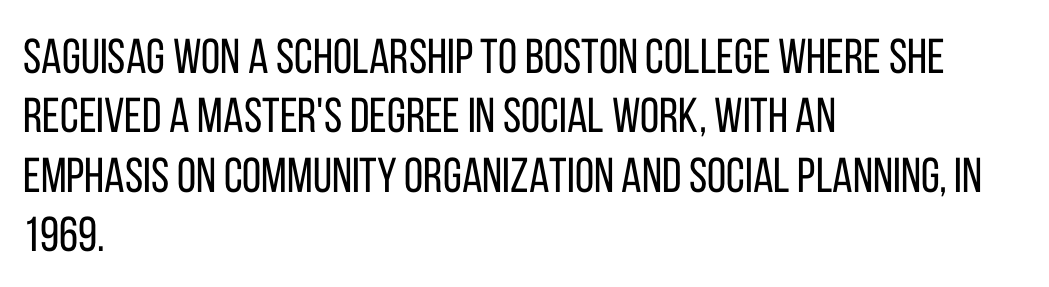
The image shows 49 px regular-weight, condensed sans-serif type, upright; set left-aligned, line spacing 1.21x, normal letter spacing, not underlined; low stroke contrast and a large x-height.
